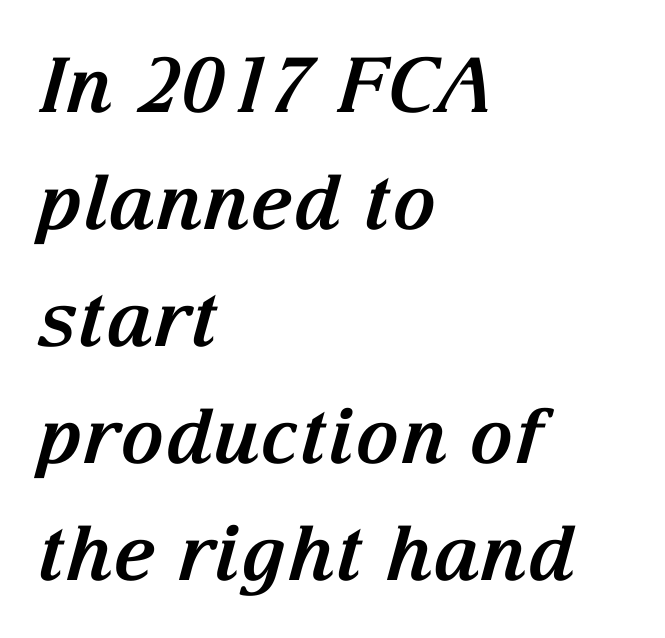
{"serif": "yes", "italic": "yes", "lean": "right", "slant_degrees": 15, "bold": "yes", "weight": "bold", "width": "normal", "stroke_contrast": "medium", "x_height": "medium", "monospaced": "no", "underline": "no", "align": "left", "line_spacing": "normal", "line_spacing_ratio": 1.54, "letter_spacing": "normal", "letter_spacing_em": 0.0, "glyph_px": 76}
